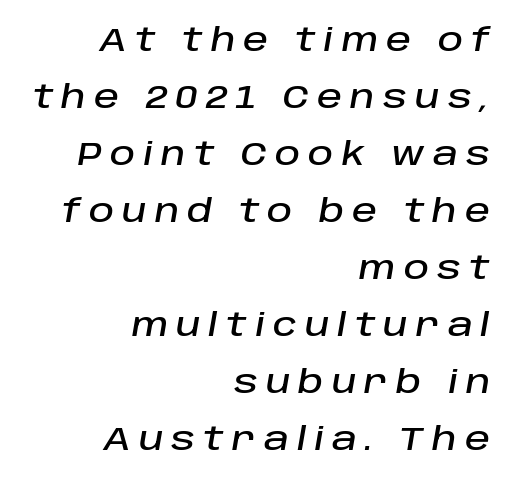
Q: Is the text italic (slanted)? A: Yes, it leans right by about 10 degrees.
Q: Is the text underlined? A: No.
Q: How is the paragraph aligned? A: Right-aligned.
Q: Is the spacing between letters normal or unusually wide? A: Unusually wide.
Q: Width (condensed, normal, or wide)? A: Normal.
Q: Stroke contrast? A: Low.
Q: x-height? A: Large.
Q: Monospaced? A: No.
